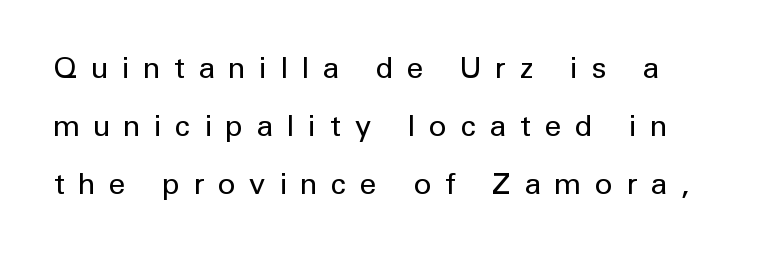
Nope, no serifs anywhere on these letters. You could not count columns in this text — the font is proportionally spaced. The typography opts for an upright posture over an oblique one. Vertical stems look standard width or narrower in stroke.
